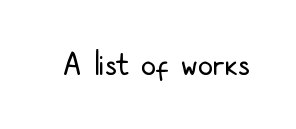
The image shows 30 px regular-weight, condensed sans-serif type, upright; set normal letter spacing, not underlined; low stroke contrast and a medium x-height.
